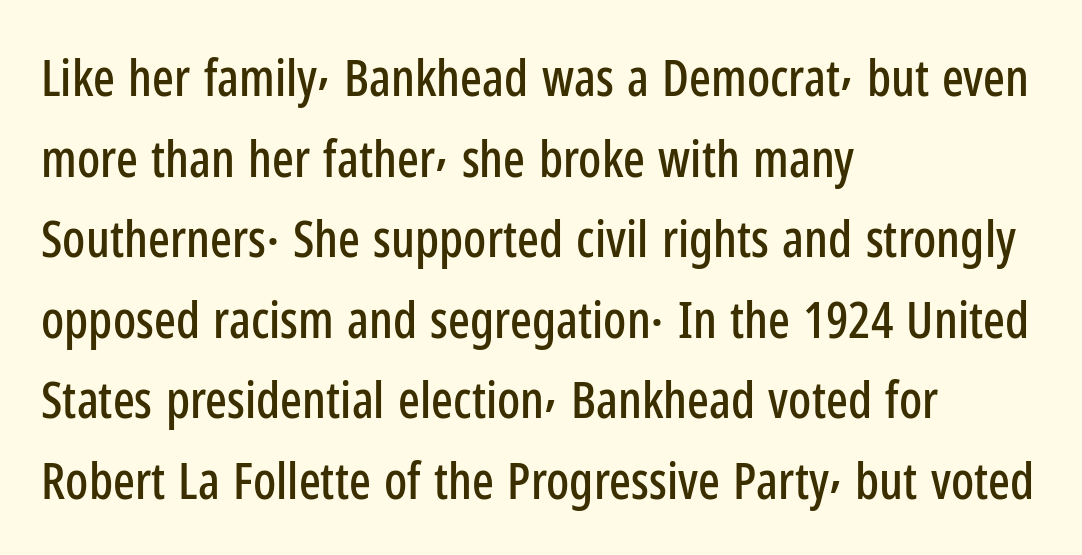
Q: Is the text italic (slanted)? A: No, it is upright.
Q: Is the typeface a serif or a sans-serif typeface? A: Sans-serif.
Q: Is the text underlined? A: No.
Q: How is the paragraph aligned? A: Left-aligned.
Q: Is the spacing between letters normal or unusually wide? A: Normal.
Q: Is the spacing between lines tight, normal or loose? A: Normal.
Q: Width (condensed, normal, or wide)? A: Condensed.
Q: Stroke contrast? A: Low.
Q: x-height? A: Medium.
Q: Monospaced? A: No.
